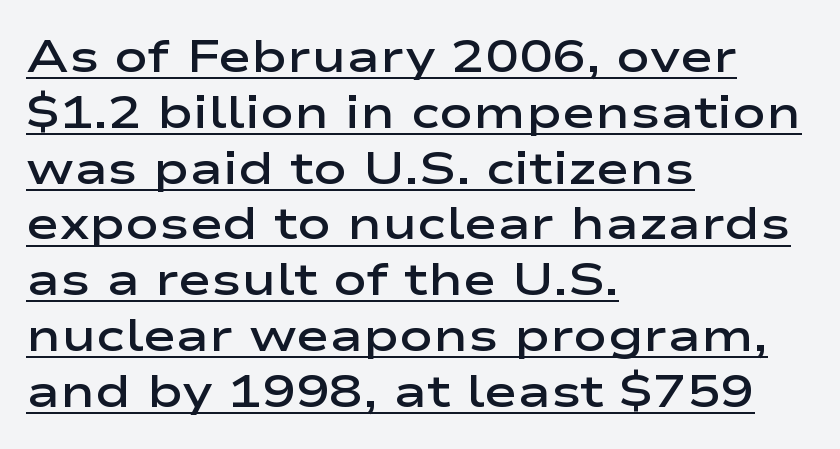
The image shows 45 px semibold, wide sans-serif type, upright; set left-aligned, line spacing 1.24x, normal letter spacing, underlined; low stroke contrast and a medium x-height.
